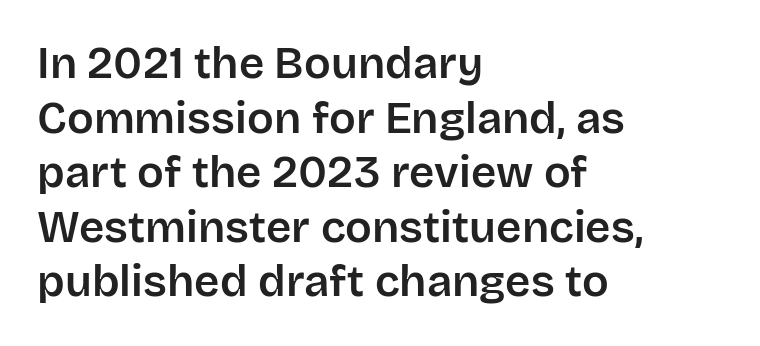
Upright lettering throughout. Short and long lines alike share a common starting point at left. Character widths vary here, with narrow letters taking less room than wide ones. The baseline area is clear.
